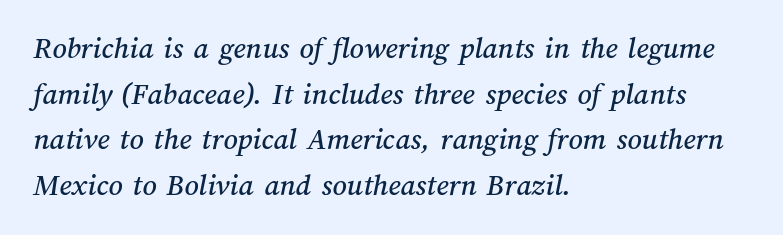
Is this a fixed-width face? No — the glyphs have proportional, varying widths. Nothing unusual about the tracking: characters are spaced as the font intends. The strip under each line holds only bare page. All the whitespace from short lines collects on the right. In terms of leading, this rendering sits right in the middle.
